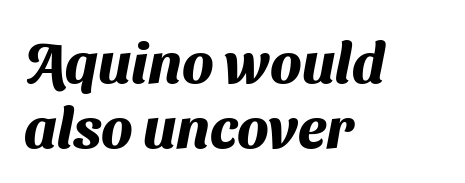
The image shows 57 px heavy sans-serif type; set left-aligned, tight line spacing (1.14x), normal letter spacing, not underlined; medium stroke contrast and a medium x-height.
